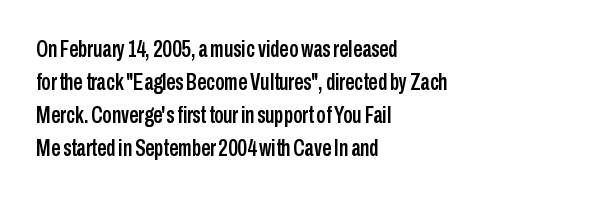
Plain, unruled lines of type. Letter spacing: default. Quick note: interline space is typical. Does the lettering tilt? It doesn't — this is upright. One-word summary of the alignment: left.
